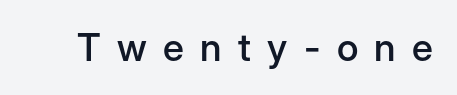
{"serif": "no", "italic": "no", "bold": "semi", "weight": "semibold", "width": "normal", "stroke_contrast": "low", "x_height": "medium", "monospaced": "no", "underline": "no", "letter_spacing": "wide", "letter_spacing_em": 0.43, "glyph_px": 38}
